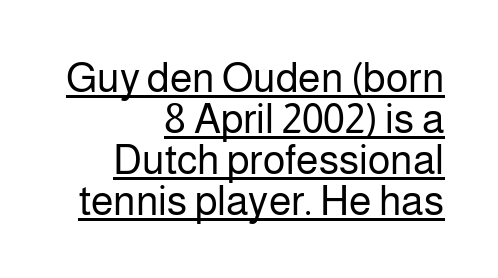
Notice how the stems are strictly vertical — no italics here. Horizontally, the lines are justified to the trailing edge only. Inter-character spacing is left at the font's built-in metrics. The characters display no serif detailing; their extremities are plain. Bold? No — there's no thickening of the strokes. The specimen includes a rule beneath the text block's lines.
